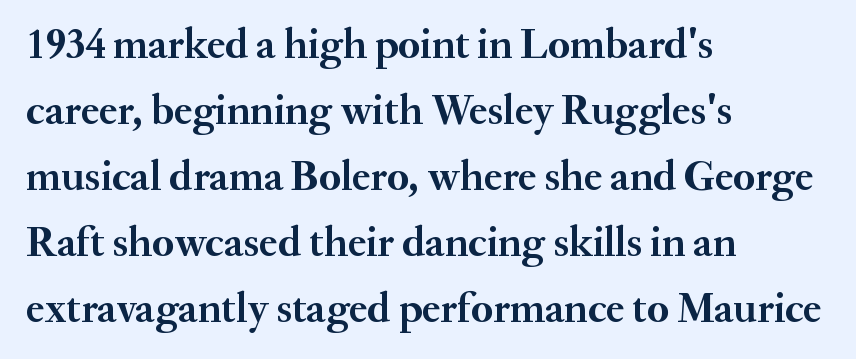
The image shows 42 px semibold serif type, upright; set left-aligned, normal line spacing (1.57x), normal letter spacing, not underlined; medium stroke contrast and a small x-height.
